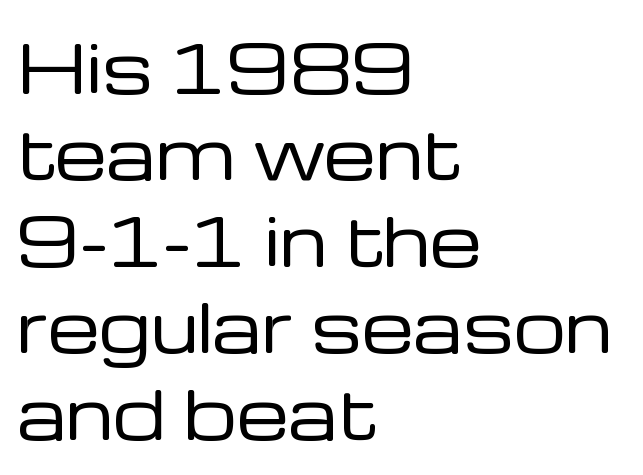
{"serif": "no", "italic": "no", "bold": "no", "weight": "regular", "width": "normal", "stroke_contrast": "low", "x_height": "medium", "monospaced": "no", "underline": "no", "align": "left", "line_spacing": "normal", "line_spacing_ratio": 1.31, "letter_spacing": "normal", "letter_spacing_em": 0.0, "glyph_px": 66}
